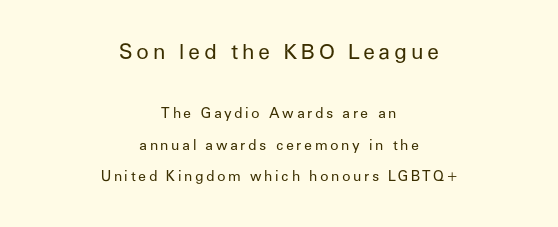
The area under the type is left untouched. Unlike italic type, these characters show no tilt at all. Caption: upper text group enlarged, lower text group reduced. Leftover space on each line is divided equally before and after the words. Vertical spacing — loose.
